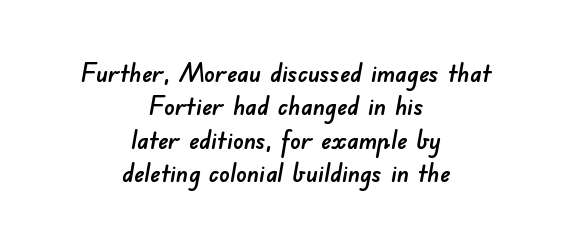
The image shows 26 px text type; set centered, normal line spacing (1.28x), normal letter spacing, not underlined.
